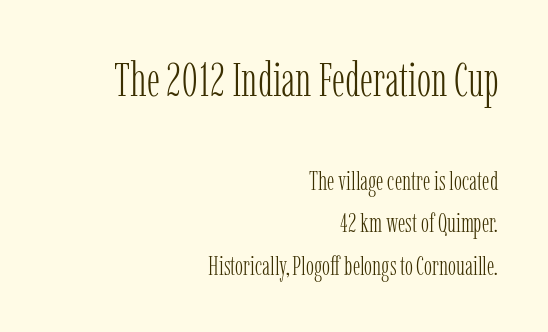
The image shows 48 px light, condensed serif type, upright; set right-aligned, normal line spacing (1.57x), normal letter spacing, not underlined; the first (top) block is 1.78x larger; low stroke contrast and a medium x-height.
